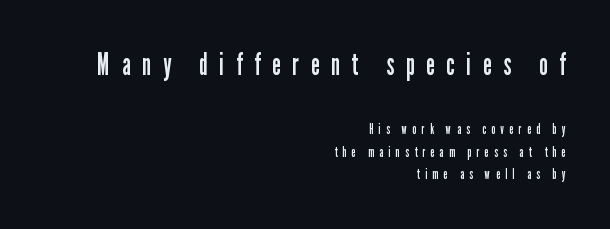
The image shows 31 px regular-weight, condensed sans-serif type, upright; set right-aligned, normal line spacing (1.62x), unusually wide letter spacing (+0.39 em), not underlined; the first (top) block is 2.21x larger; low stroke contrast and a medium x-height.
